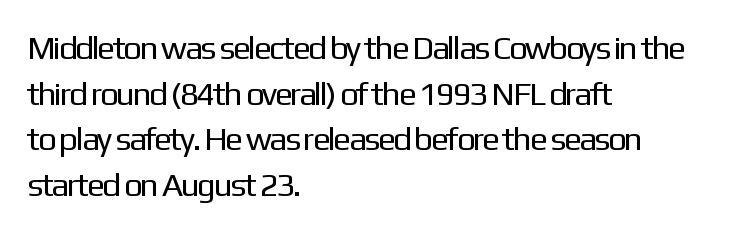
Observe the absence of serifs on each vertical stroke in this sample. These lines are rendered in a variable-pitch font. Rows of type keep a routine distance in the vertical direction. Stems here are at most as thick as an everyday book face. Every character sits straight up, as roman type does.
